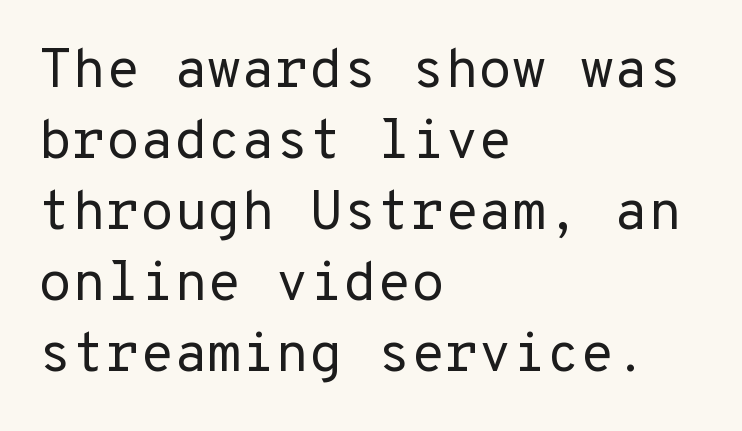
The image shows 55 px regular-weight sans-serif type, upright; set left-aligned, normal line spacing (1.29x), normal letter spacing, not underlined; low stroke contrast and a medium x-height.
